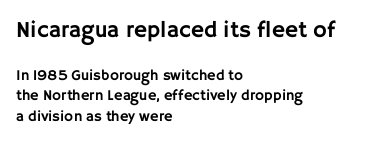
This sample uses plain, unmodified letter spacing. Notice how the passage keeps a crisp vertical edge on the left only. The foot of each line stays bare and open. Honestly, the row spacing looks completely unremarkable.
